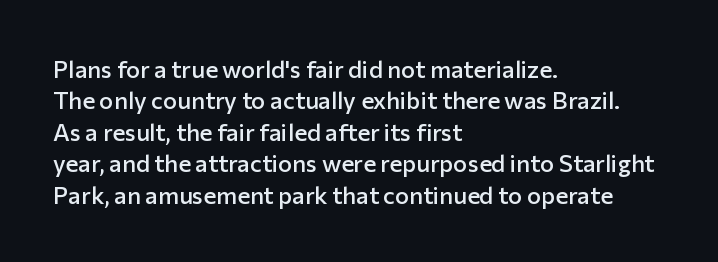
The image shows 24 px text type, upright; set left-aligned, normal line spacing (1.31x), normal letter spacing, not underlined.
